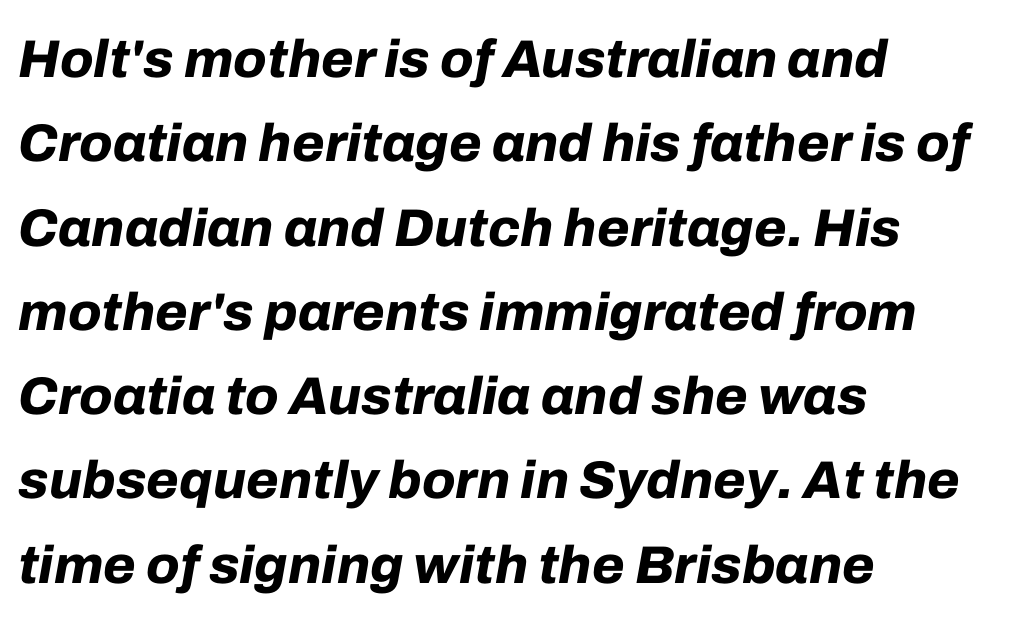
Q: Is the text bold? A: Yes.
Q: Is the text italic (slanted)? A: Yes, it leans right by about 10 degrees.
Q: Is the text underlined? A: No.
Q: How is the paragraph aligned? A: Left-aligned.
Q: Is the spacing between letters normal or unusually wide? A: Normal.
Q: Is the spacing between lines tight, normal or loose? A: Normal.
Q: Width (condensed, normal, or wide)? A: Normal.
Q: Stroke contrast? A: Low.
Q: x-height? A: Medium.
Q: Monospaced? A: No.
